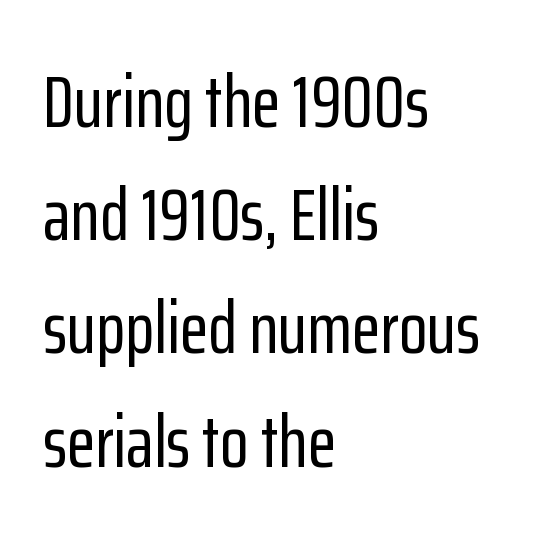
The image shows 74 px condensed sans-serif type, upright; set left-aligned, normal line spacing (1.53x), normal letter spacing, not underlined; low stroke contrast and a medium x-height.
